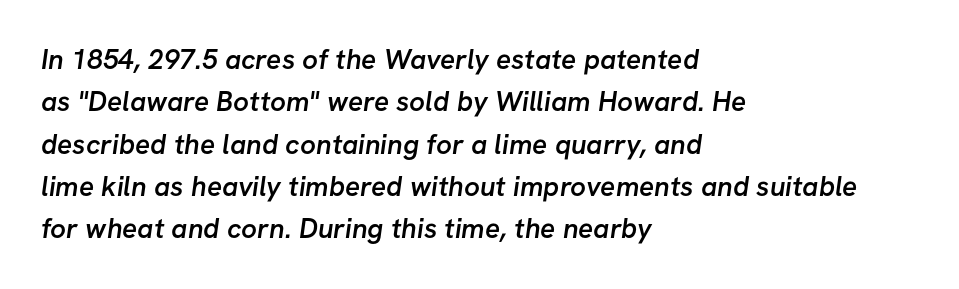
Q: Is the text bold? A: Semi-bold.
Q: Is the typeface a serif or a sans-serif typeface? A: Sans-serif.
Q: Is the text underlined? A: No.
Q: How is the paragraph aligned? A: Left-aligned.
Q: Is the spacing between letters normal or unusually wide? A: Normal.
Q: Is the spacing between lines tight, normal or loose? A: Normal.
Q: Width (condensed, normal, or wide)? A: Normal.
Q: Stroke contrast? A: Low.
Q: x-height? A: Medium.
Q: Monospaced? A: No.
